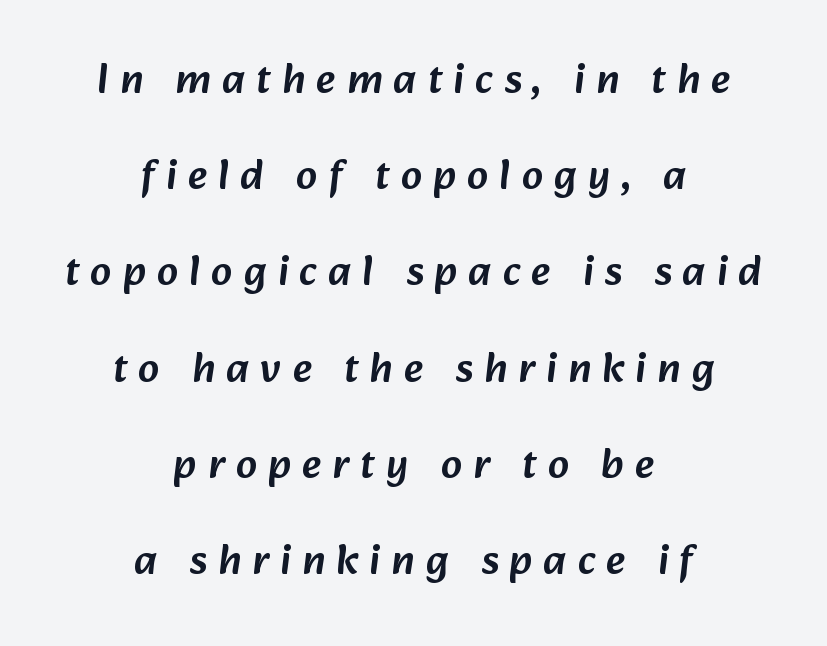
Q: Is the typeface a serif or a sans-serif typeface? A: Sans-serif.
Q: Is the text underlined? A: No.
Q: How is the paragraph aligned? A: Centered.
Q: Is the spacing between letters normal or unusually wide? A: Unusually wide.
Q: Is the spacing between lines tight, normal or loose? A: Loose.
Q: Width (condensed, normal, or wide)? A: Normal.
Q: Stroke contrast? A: Low.
Q: x-height? A: Medium.
Q: Monospaced? A: No.
